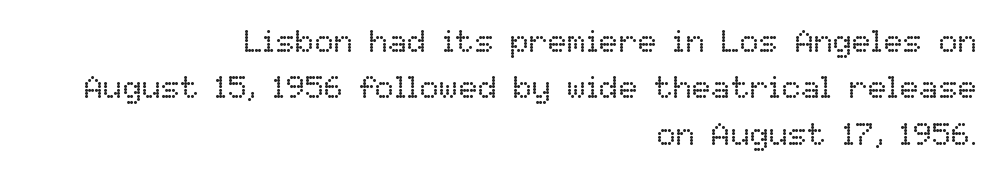
The image shows 32 px regular-weight type, upright; set right-aligned, normal line spacing (1.45x), normal letter spacing, not underlined; low stroke contrast and a medium x-height.
